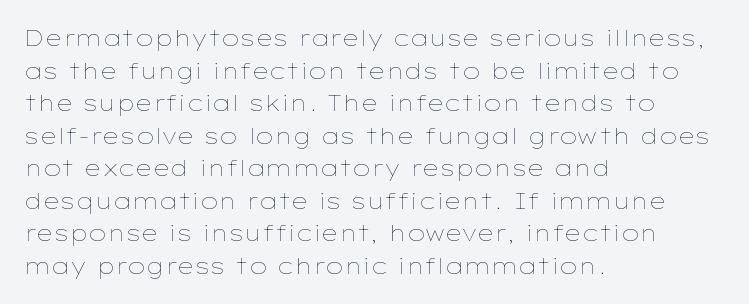
Q: Is the text bold? A: No.
Q: Is the text italic (slanted)? A: No, it is upright.
Q: Is the text underlined? A: No.
Q: How is the paragraph aligned? A: Left-aligned.
Q: Is the spacing between letters normal or unusually wide? A: Normal.
Q: Is the spacing between lines tight, normal or loose? A: Normal.
